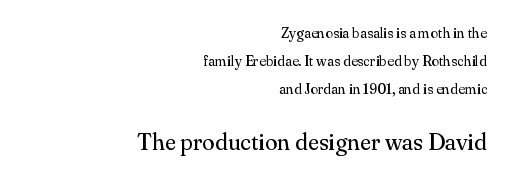
Layout note: lines flush right. Nope, not italic — everything's standing straight. No extra tracking has been applied to these lines. The passage shown is not bold in any degree. Only glyphs here, with clear space below each row.
